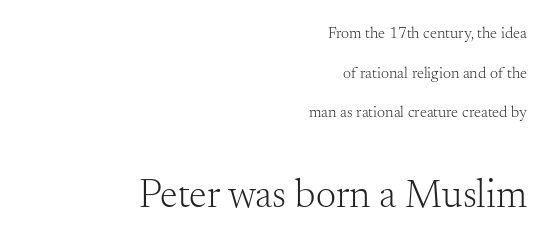
A typesetter would call this zero additional tracking. The designer gave the closing block more size than the opening block. Check where the strokes stop: tiny serifs finish them off. Weight: regular or lighter.
